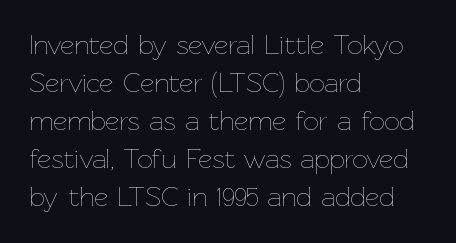
{"italic": "no", "bold": "no", "underline": "no", "align": "left", "line_spacing": "normal", "line_spacing_ratio": 1.41, "letter_spacing": "normal", "letter_spacing_em": 0.0, "glyph_px": 27}
